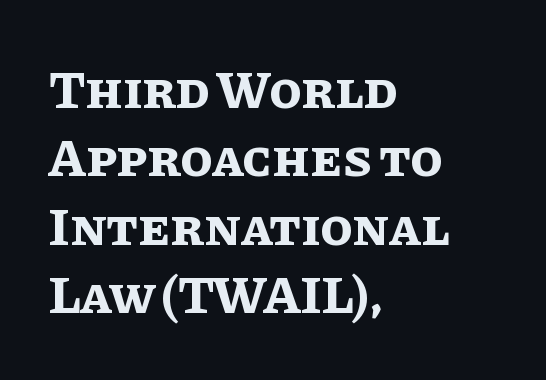
Leftover space on each line is placed entirely after the last word. Standard letterfit; no display-style spreading of the glyphs. Descender tails drop into unmarked territory. Summary of weight: heavy, a full bold. In terms of posture, this sample is upright. The rendering uses a moderate line-height, typical for paragraphs.
